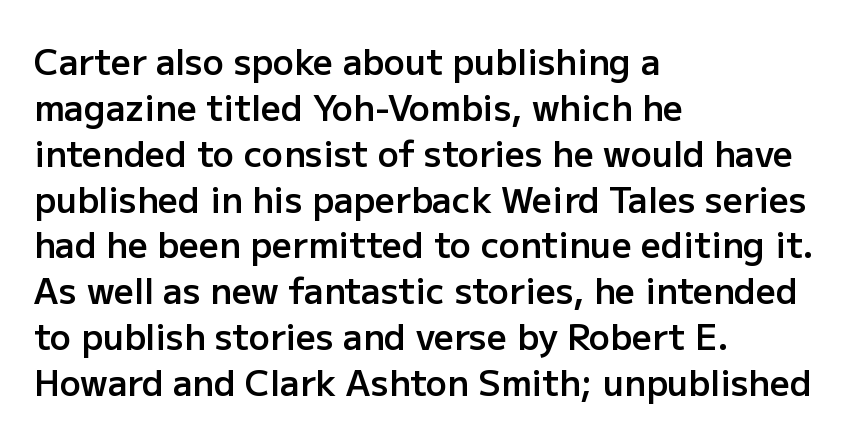
Q: Is the text bold? A: Semi-bold.
Q: Is the text italic (slanted)? A: No, it is upright.
Q: Is the typeface a serif or a sans-serif typeface? A: Sans-serif.
Q: Is the text underlined? A: No.
Q: How is the paragraph aligned? A: Left-aligned.
Q: Is the spacing between letters normal or unusually wide? A: Normal.
Q: Is the spacing between lines tight, normal or loose? A: Normal.
Q: Width (condensed, normal, or wide)? A: Normal.
Q: Stroke contrast? A: Low.
Q: x-height? A: Medium.
Q: Monospaced? A: No.
